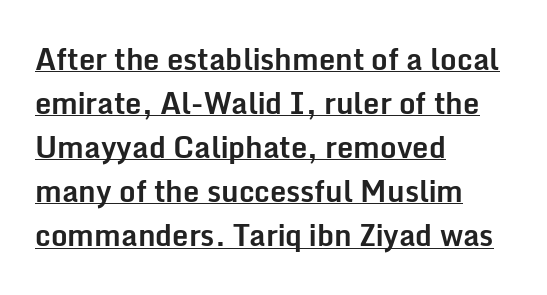
{"serif": "no", "italic": "no", "bold": "yes", "weight": "bold", "width": "normal", "stroke_contrast": "low", "x_height": "medium", "monospaced": "no", "underline": "yes", "align": "left", "line_spacing": "normal", "line_spacing_ratio": 1.52, "letter_spacing": "normal", "letter_spacing_em": 0.0, "glyph_px": 29}
